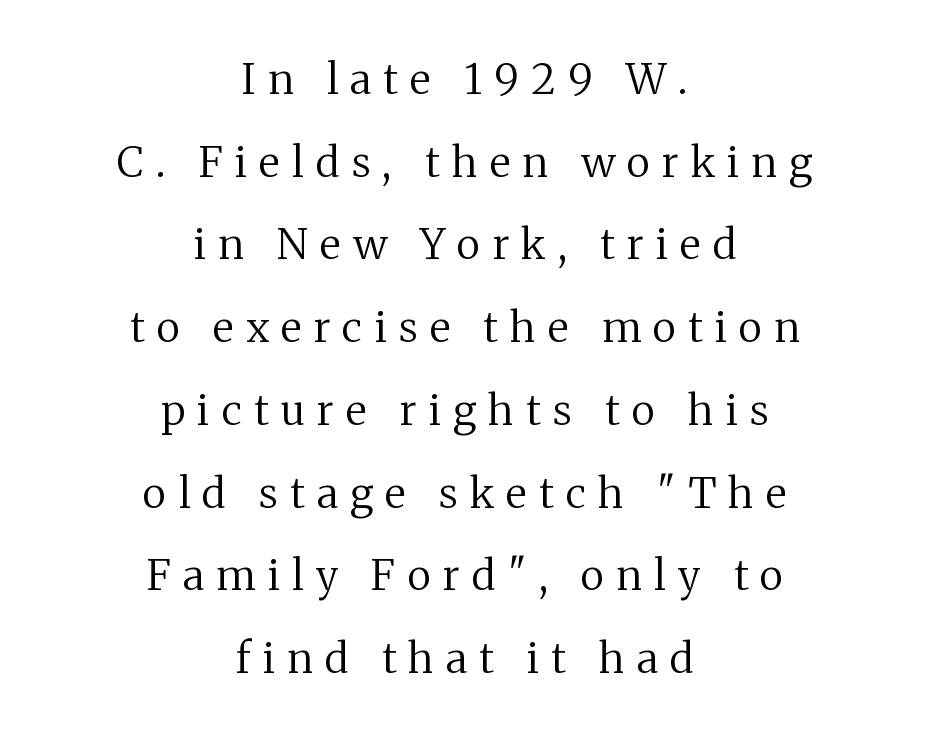
Q: Is the text bold? A: No.
Q: Is the text italic (slanted)? A: No, it is upright.
Q: Is the typeface a serif or a sans-serif typeface? A: Serif.
Q: Is the text underlined? A: No.
Q: How is the paragraph aligned? A: Centered.
Q: Is the spacing between letters normal or unusually wide? A: Unusually wide.
Q: Is the spacing between lines tight, normal or loose? A: Loose.
Q: Width (condensed, normal, or wide)? A: Normal.
Q: Stroke contrast? A: Medium.
Q: x-height? A: Medium.
Q: Monospaced? A: No.
